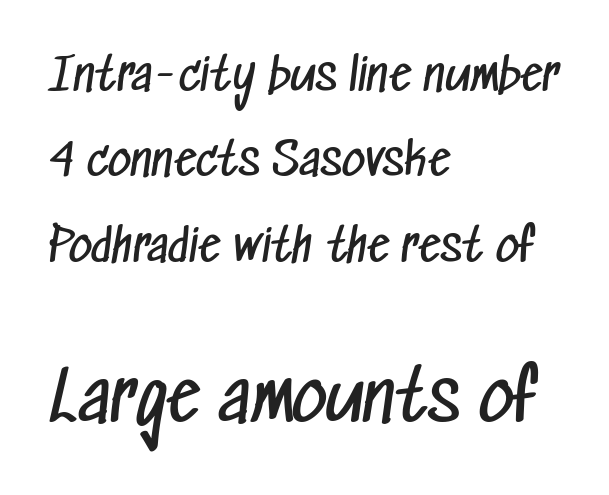
Descender tails drop into unmarked territory. Casual observation: everything's shoved over to the left. Weight: regular or lighter. The leading is generous, giving the passage an open texture. A typesetter would call this zero additional tracking.
